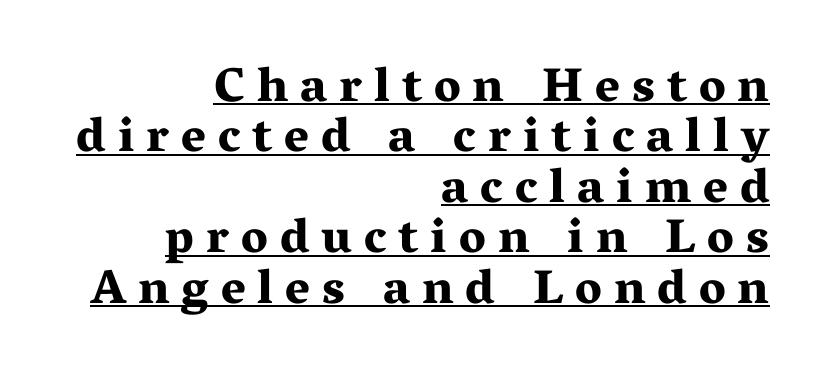
Q: Is the text bold? A: Yes.
Q: Is the text italic (slanted)? A: No, it is upright.
Q: Is the typeface a serif or a sans-serif typeface? A: Serif.
Q: Is the text underlined? A: Yes.
Q: How is the paragraph aligned? A: Right-aligned.
Q: Is the spacing between letters normal or unusually wide? A: Unusually wide.
Q: Is the spacing between lines tight, normal or loose? A: Tight.
Q: Width (condensed, normal, or wide)? A: Wide.
Q: Stroke contrast? A: Medium.
Q: x-height? A: Medium.
Q: Monospaced? A: No.
